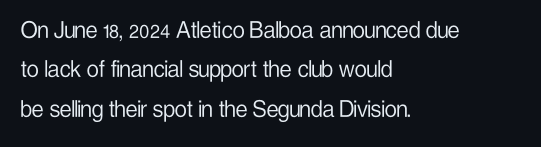
Q: Is the text bold? A: No.
Q: Is the text italic (slanted)? A: No, it is upright.
Q: Is the text underlined? A: No.
Q: How is the paragraph aligned? A: Left-aligned.
Q: Is the spacing between letters normal or unusually wide? A: Normal.
Q: Is the spacing between lines tight, normal or loose? A: Normal.
